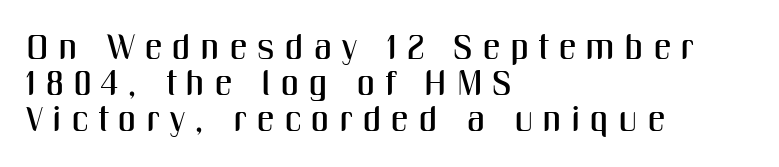
The image shows 35 px condensed sans-serif type, upright; set left-aligned, tight line spacing (1.03x), unusually wide letter spacing (+0.29 em), not underlined; medium stroke contrast and a medium x-height.
